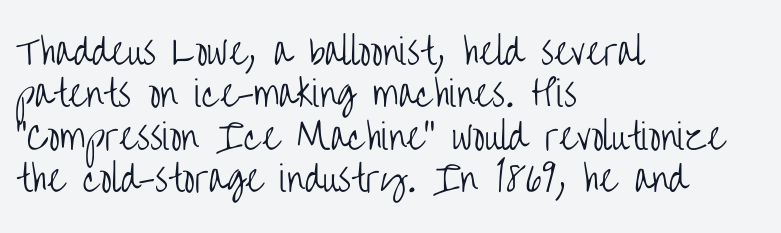
{"serif": "no", "italic": "no", "bold": "no", "weight": "light", "width": "condensed", "stroke_contrast": "low", "x_height": "large", "monospaced": "no", "underline": "no", "align": "left", "line_spacing_ratio": 1.21, "letter_spacing": "normal", "letter_spacing_em": 0.0, "glyph_px": 35}
